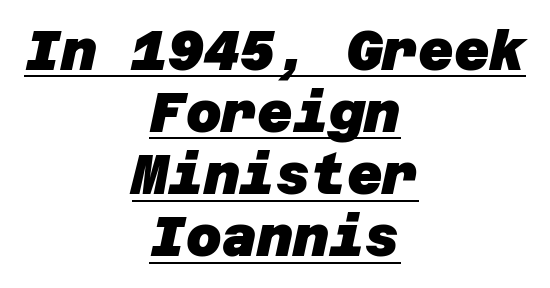
The string is rendered with underlining switched on. Successive baselines arrive quickly, one right under another. To sum up the face: it is a sans, with no serifs. Horizontal alignment here is central, giving a formal, balanced look. How are the letters spaced? Ordinarily, with no added tracking.
